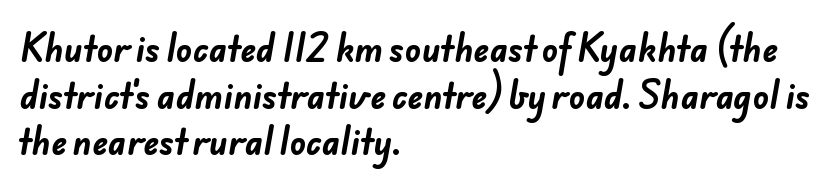
Rows of type keep a routine distance in the vertical direction. Examine the stroke ends and you'll find no serifs. In terms of weight, the rendering is a true, heavy bold. The rendering uses natural spacing where letterforms have individual widths. A student would call this left alignment; a typographer would say flush left, rag right. The passage shown is not underscored anywhere.
